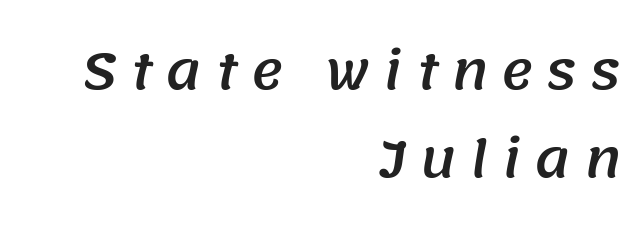
{"serif": "no", "width": "normal", "stroke_contrast": "medium", "x_height": "large", "monospaced": "no", "underline": "no", "align": "right", "line_spacing_ratio": 1.8, "letter_spacing": "wide", "letter_spacing_em": 0.27, "glyph_px": 49}
